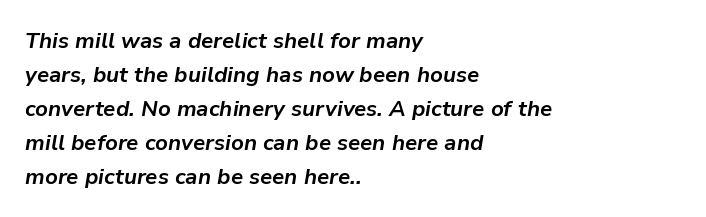
Q: Is the text bold? A: Yes.
Q: Is the text italic (slanted)? A: Yes, it leans right by about 9 degrees.
Q: Is the text underlined? A: No.
Q: How is the paragraph aligned? A: Left-aligned.
Q: Is the spacing between letters normal or unusually wide? A: Normal.
Q: Is the spacing between lines tight, normal or loose? A: Normal.
